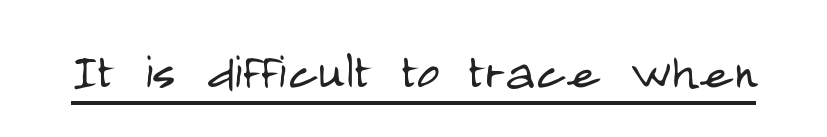
Q: Is the text bold? A: No.
Q: Is the text italic (slanted)? A: No, it is upright.
Q: Is the typeface a serif or a sans-serif typeface? A: Sans-serif.
Q: Is the text underlined? A: Yes.
Q: Is the spacing between letters normal or unusually wide? A: Normal.
Q: Width (condensed, normal, or wide)? A: Condensed.
Q: Stroke contrast? A: Low.
Q: x-height? A: Large.
Q: Monospaced? A: No.
